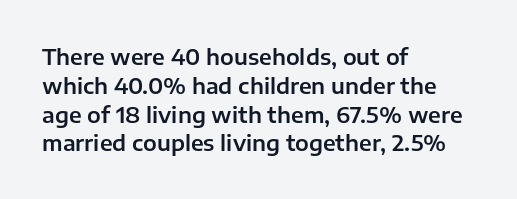
Descender tails drop into unmarked territory. Horizontal alignment here is leftward, the default for most running prose. Does extra space separate the letters? No, they use regular spacing. Upright lettering throughout. Evenly set lines give the paragraph a standard silhouette.
